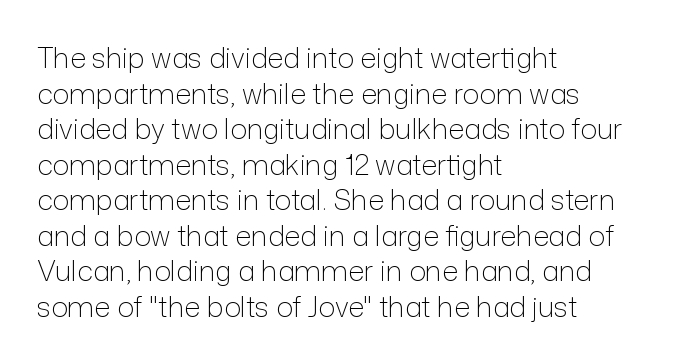
The image shows 28 px light sans-serif type, upright; set left-aligned, normal line spacing (1.27x), normal letter spacing, not underlined; low stroke contrast and a medium x-height.
